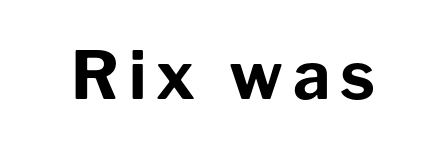
{"serif": "no", "italic": "no", "bold": "yes", "weight": "bold", "width": "normal", "stroke_contrast": "low", "x_height": "medium", "monospaced": "no", "underline": "no", "glyph_px": 66}
